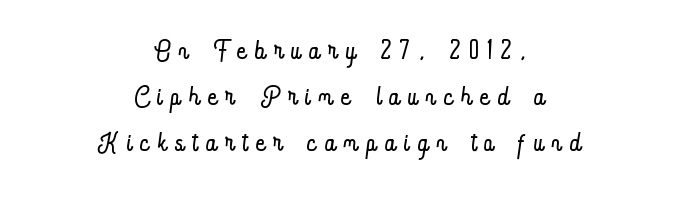
{"bold": "no", "weight": "light", "width": "condensed", "stroke_contrast": "low", "x_height": "small", "monospaced": "no", "underline": "no", "align": "center", "line_spacing_ratio": 1.21, "letter_spacing": "wide", "letter_spacing_em": 0.24, "glyph_px": 38}
